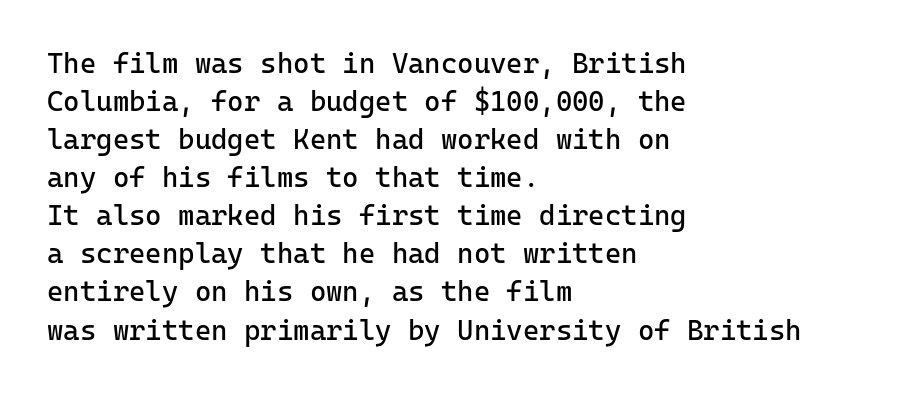
The image shows 28 px regular-weight sans-serif type, upright, monospaced; set left-aligned, normal line spacing (1.36x), normal letter spacing, not underlined; low stroke contrast and a medium x-height.
